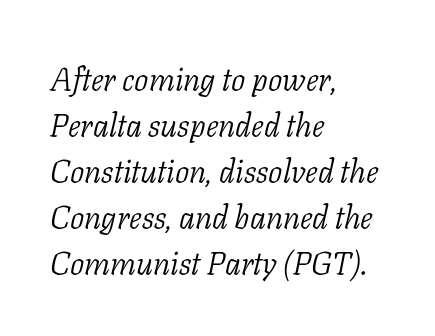
Serifs: yes, visible at the terminals of the letterforms. The text carries the slant typical of an italic or oblique font. Characters follow at the spacing the type designer built in. This sample has the flowing, uneven cadence of proportional lettering. Bold? No — there's no thickening of the strokes.
